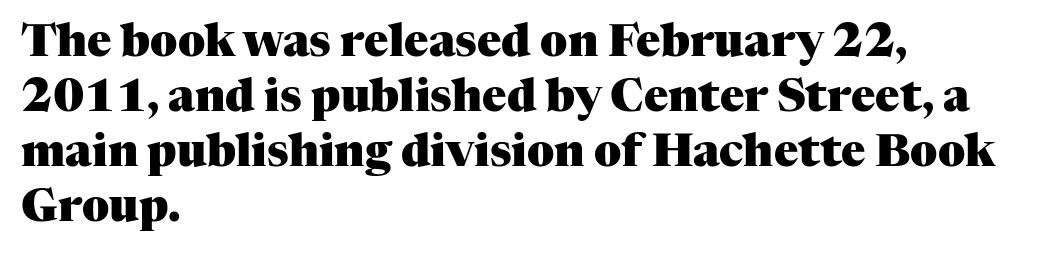
The image shows 45 px heavy serif type, upright; set left-aligned, line spacing 1.22x, normal letter spacing, not underlined; medium stroke contrast and a medium x-height.
